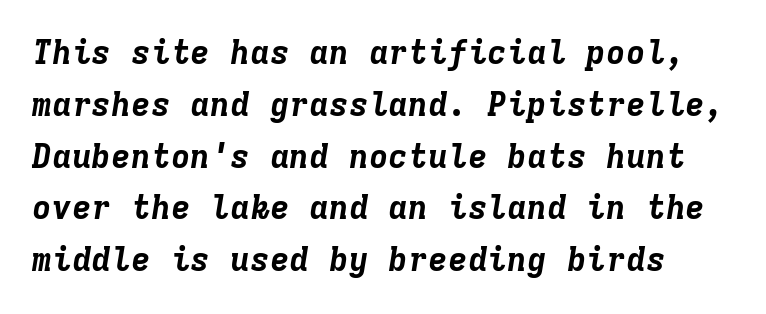
The image shows 33 px bold type, italic (leaning right), monospaced; set normal line spacing (1.57x), normal letter spacing, not underlined; low stroke contrast and a medium x-height.
